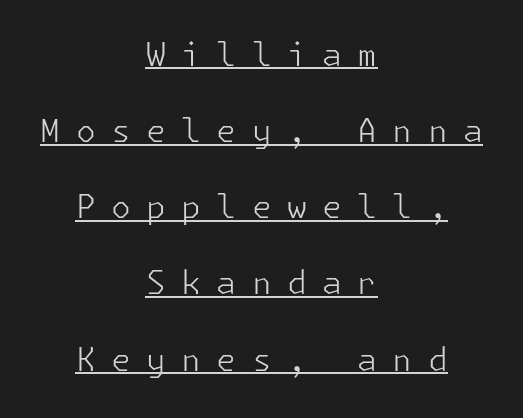
The image shows 32 px light sans-serif type, upright; set centered, loose line spacing (2.38x), unusually wide letter spacing (+0.48 em), underlined; low stroke contrast and a medium x-height.
